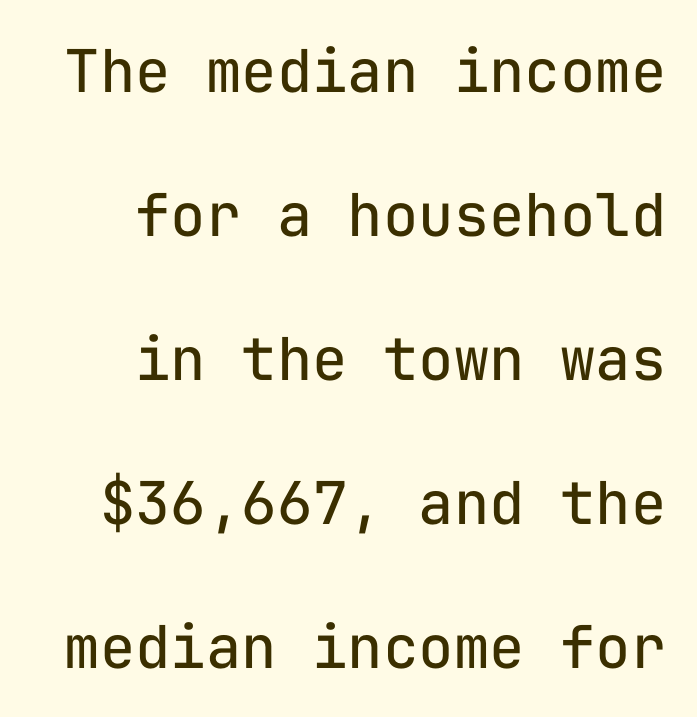
The image shows 59 px regular-weight sans-serif type, upright, monospaced; set right-aligned, loose line spacing (2.44x), normal letter spacing, not underlined; low stroke contrast and a medium x-height.
